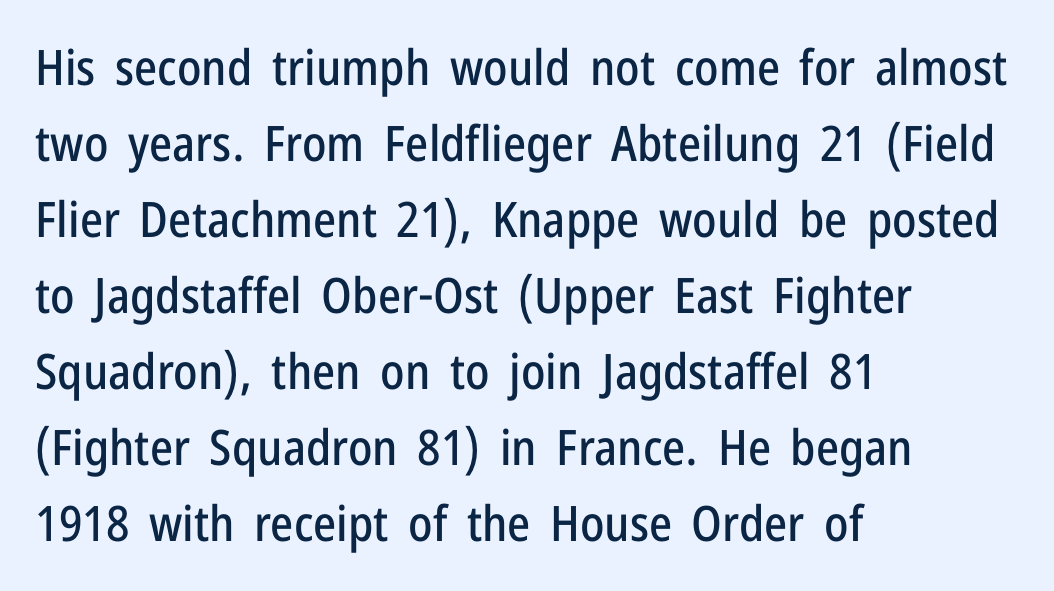
The image shows 49 px condensed sans-serif type, upright; set left-aligned, normal line spacing (1.55x), normal letter spacing, not underlined; low stroke contrast and a medium x-height.
